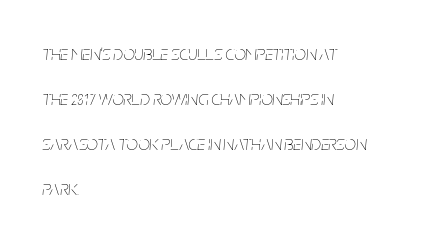
The image shows 20 px text type, italic (leaning right); set left-aligned, loose line spacing (2.25x), normal letter spacing, not underlined.
